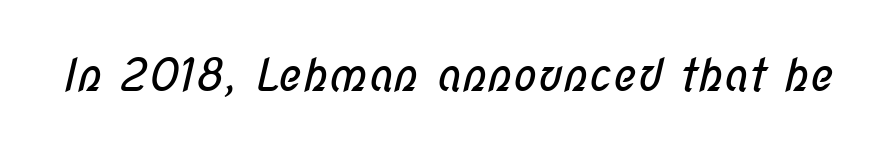
{"serif": "no", "bold": "no", "weight": "regular", "width": "condensed", "stroke_contrast": "low", "x_height": "medium", "monospaced": "no", "underline": "no", "letter_spacing": "normal", "letter_spacing_em": 0.0, "glyph_px": 45}
